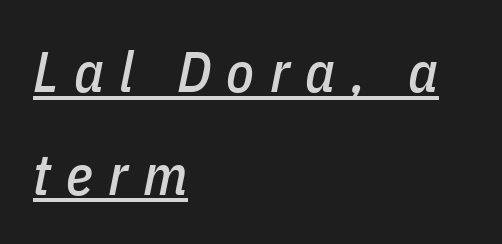
The image shows 57 px condensed type, italic (leaning right); set left-aligned, line spacing 1.8x, unusually wide letter spacing (+0.27 em), underlined; low stroke contrast and a medium x-height.
